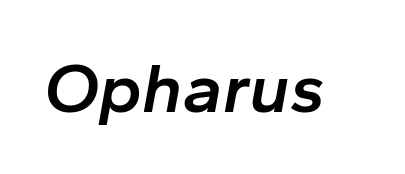
The face used here is a semibold: visibly heavier than regular, lighter than bold. Tracking value appears to be zero — textbook default spacing. Looking at the ascenders, they clearly lean. Spacing verdict: proportional, widths tailored to each character.
